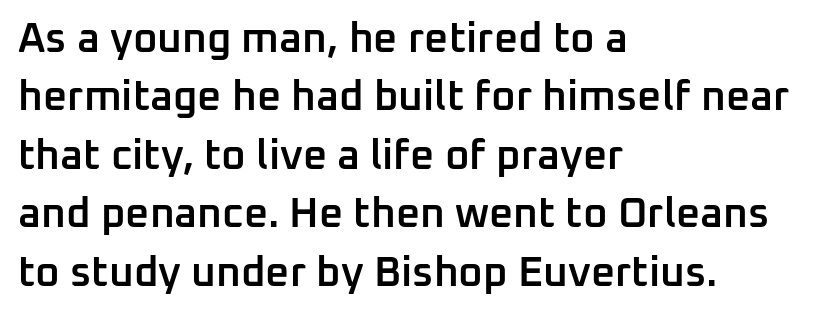
{"serif": "no", "italic": "no", "bold": "semi", "weight": "semibold", "width": "normal", "stroke_contrast": "low", "x_height": "medium", "monospaced": "no", "underline": "no", "align": "left", "line_spacing": "normal", "line_spacing_ratio": 1.39, "letter_spacing": "normal", "letter_spacing_em": 0.0, "glyph_px": 42}
